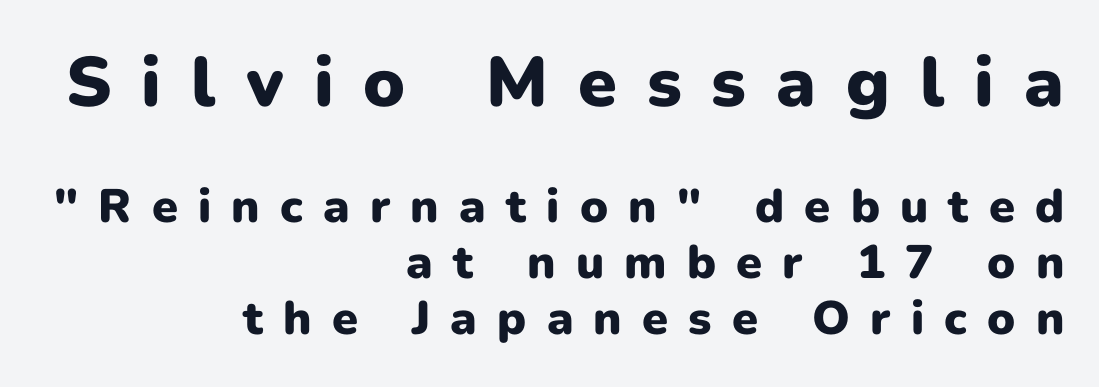
Q: Is the text bold? A: Yes.
Q: Is the text italic (slanted)? A: No, it is upright.
Q: Is the typeface a serif or a sans-serif typeface? A: Sans-serif.
Q: Is the text underlined? A: No.
Q: How is the paragraph aligned? A: Right-aligned.
Q: Is the spacing between letters normal or unusually wide? A: Unusually wide.
Q: Which block of text is set in a larger size, the first (top) or the second (bottom)? A: The first (top) one.
Q: Width (condensed, normal, or wide)? A: Normal.
Q: Stroke contrast? A: Low.
Q: x-height? A: Medium.
Q: Monospaced? A: No.
